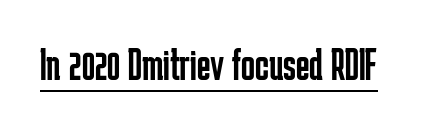
{"serif": "no", "italic": "no", "bold": "no", "weight": "regular", "width": "condensed", "stroke_contrast": "low", "x_height": "medium", "monospaced": "no", "underline": "yes", "letter_spacing": "normal", "letter_spacing_em": 0.0, "glyph_px": 46}
